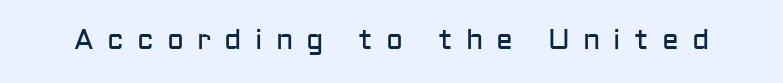
Nothing heavy about these letters — not bold at all. To sum up the face: it is a sans, with no serifs. Every stem runs plumb, perpendicular to the baseline. Honestly, there is no underline to notice here at all.
